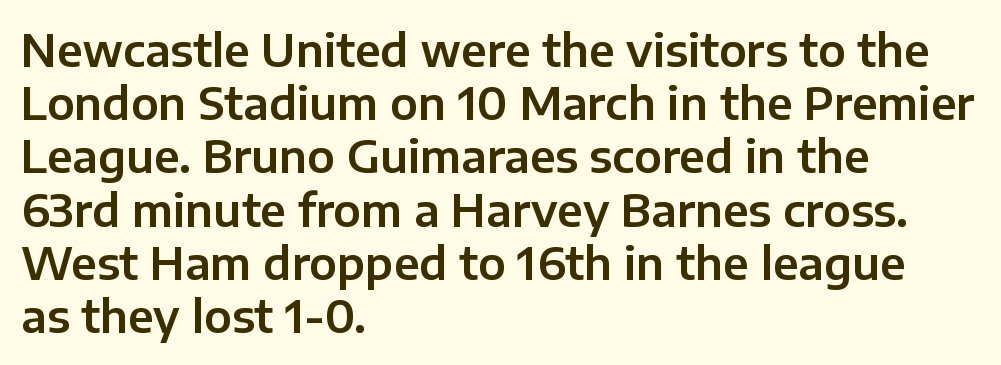
Q: Is the text italic (slanted)? A: No, it is upright.
Q: Is the typeface a serif or a sans-serif typeface? A: Sans-serif.
Q: Is the text underlined? A: No.
Q: How is the paragraph aligned? A: Left-aligned.
Q: Is the spacing between letters normal or unusually wide? A: Normal.
Q: Width (condensed, normal, or wide)? A: Normal.
Q: Stroke contrast? A: Low.
Q: x-height? A: Medium.
Q: Monospaced? A: No.
